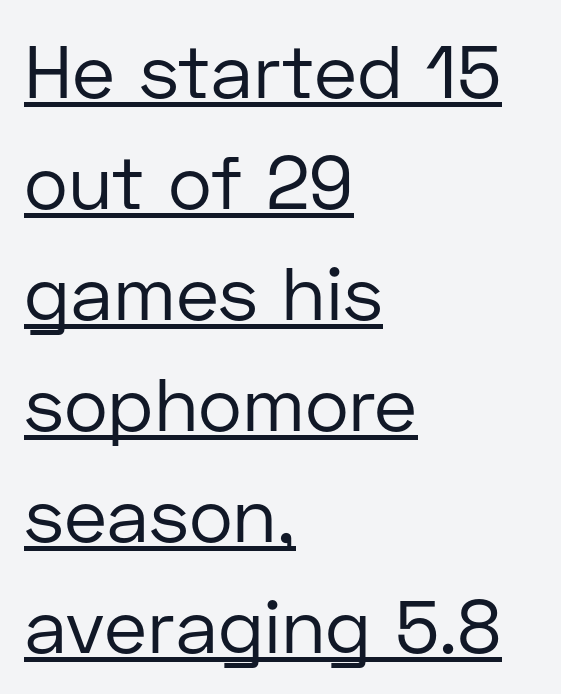
Q: Is the text bold? A: No.
Q: Is the text italic (slanted)? A: No, it is upright.
Q: Is the typeface a serif or a sans-serif typeface? A: Sans-serif.
Q: Is the text underlined? A: Yes.
Q: How is the paragraph aligned? A: Left-aligned.
Q: Is the spacing between letters normal or unusually wide? A: Normal.
Q: Is the spacing between lines tight, normal or loose? A: Normal.
Q: Width (condensed, normal, or wide)? A: Normal.
Q: Stroke contrast? A: Low.
Q: x-height? A: Medium.
Q: Monospaced? A: No.
